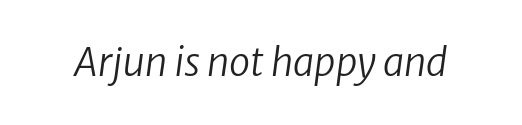
{"italic": "yes", "lean": "right", "slant_degrees": 8, "bold": "no", "weight": "regular", "width": "normal", "stroke_contrast": "low", "x_height": "medium", "monospaced": "no", "underline": "no", "letter_spacing": "normal", "letter_spacing_em": 0.0, "glyph_px": 38}
